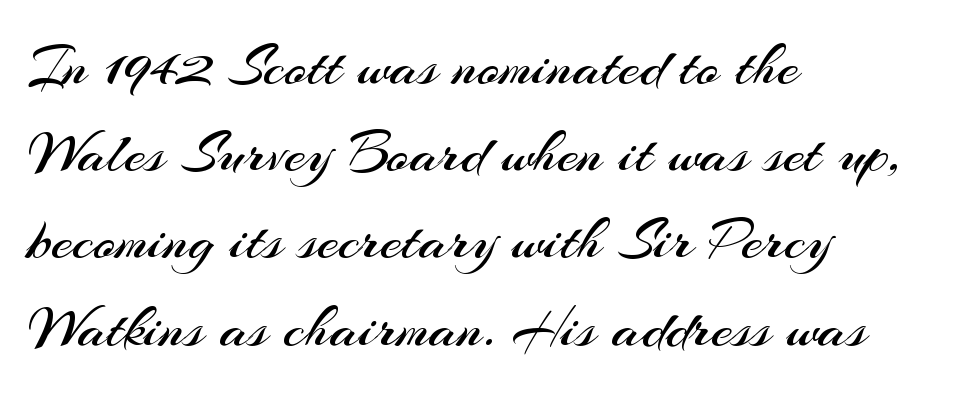
{"serif": "no", "bold": "no", "weight": "regular", "width": "normal", "stroke_contrast": "medium", "x_height": "small", "monospaced": "no", "underline": "no", "align": "left", "line_spacing": "normal", "line_spacing_ratio": 1.43, "letter_spacing": "normal", "letter_spacing_em": 0.0, "glyph_px": 61}
